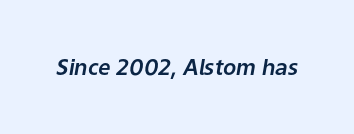
Nothing unusual about the tracking: characters are spaced as the font intends. The whole block is typeset with a tilt. Beneath every word, the page is bare.
